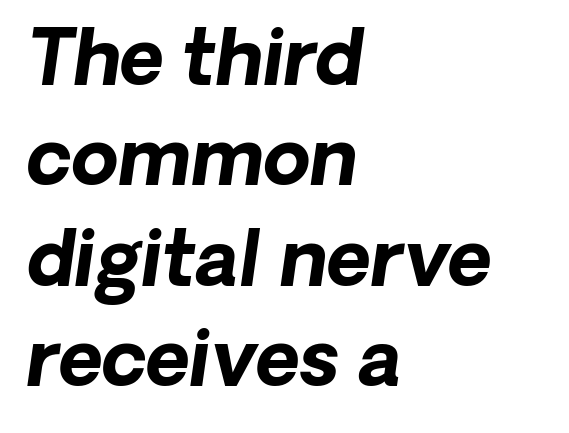
Typographic density is high because the face is bold. Spacing verdict: proportional, widths tailored to each character. Nothing unusual about the tracking: characters are spaced as the font intends. Yep, that's italic — everything's leaning.
